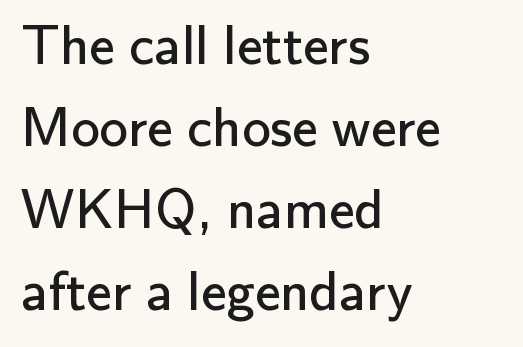
{"serif": "no", "italic": "no", "bold": "no", "weight": "regular", "width": "normal", "stroke_contrast": "low", "x_height": "small", "monospaced": "no", "underline": "no", "align": "left", "line_spacing": "normal", "line_spacing_ratio": 1.44, "letter_spacing": "normal", "letter_spacing_em": 0.0, "glyph_px": 57}
